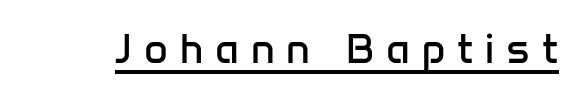
The specimen reads as upright at a glance. Serif or sans? Sans — the stroke terminals are bare. Spacing verdict: proportional, widths tailored to each character. The typeface has the unassuming heft of standard copy or less.
